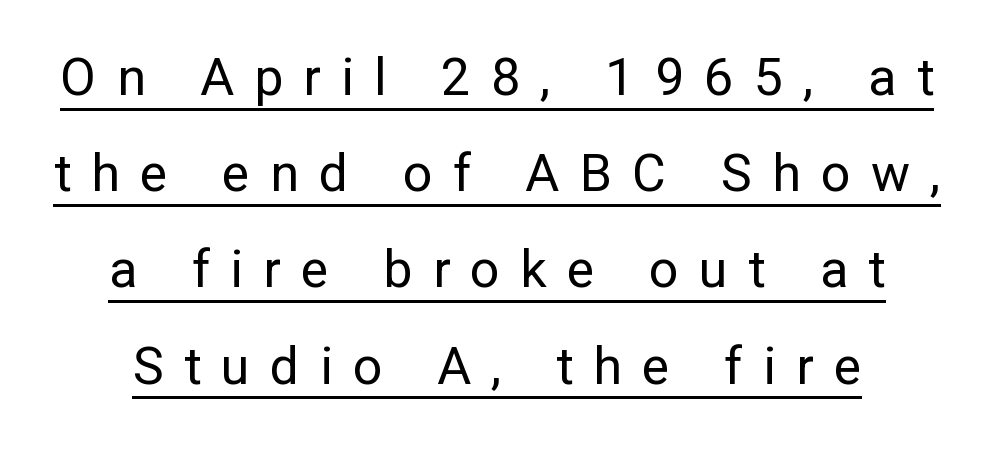
The image shows 52 px regular-weight sans-serif type, upright; set line spacing 1.85x, unusually wide letter spacing (+0.39 em), underlined; low stroke contrast and a medium x-height.
